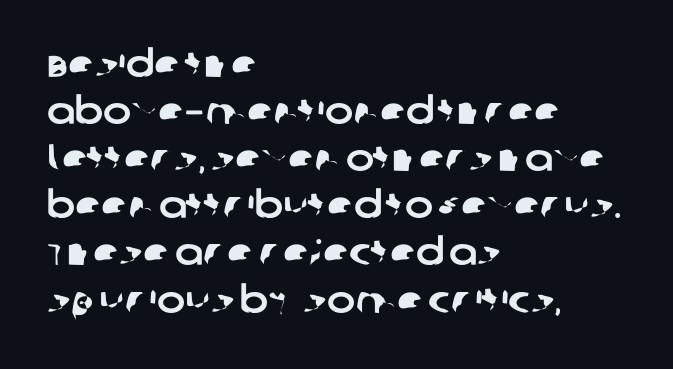
The image shows 38 px sans-serif type; set left-aligned, line spacing 1.24x, normal letter spacing, not underlined; low stroke contrast and a large x-height.
